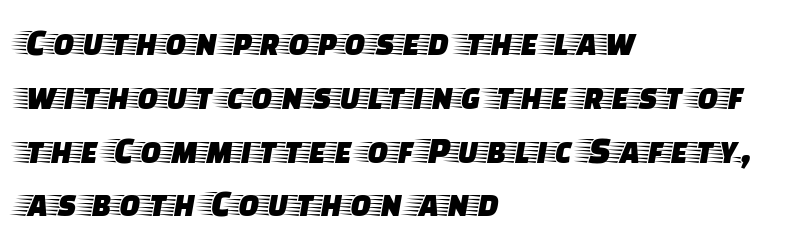
{"serif": "yes", "width": "wide", "stroke_contrast": "low", "x_height": "large", "monospaced": "no", "underline": "no", "align": "left", "line_spacing": "normal", "line_spacing_ratio": 1.38, "letter_spacing": "normal", "letter_spacing_em": 0.0, "glyph_px": 39}
